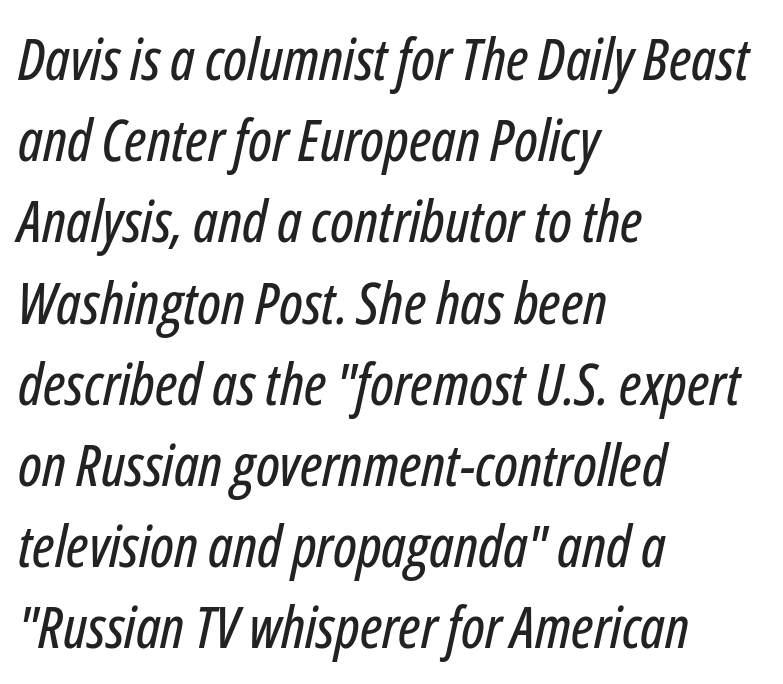
These lines are rendered in a variable-pitch font. Caption: multi-line text, flush left, ragged right. This is oblique type, the kind used for emphasis or titles. The designer left line spacing at the default. Spacing between characters is what you'd get straight out of the box.
